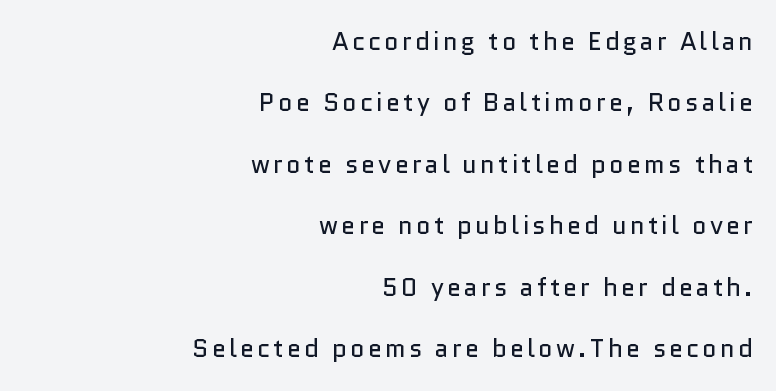
{"italic": "no", "bold": "no", "underline": "no", "align": "right", "line_spacing": "loose", "line_spacing_ratio": 2.46, "glyph_px": 25}
